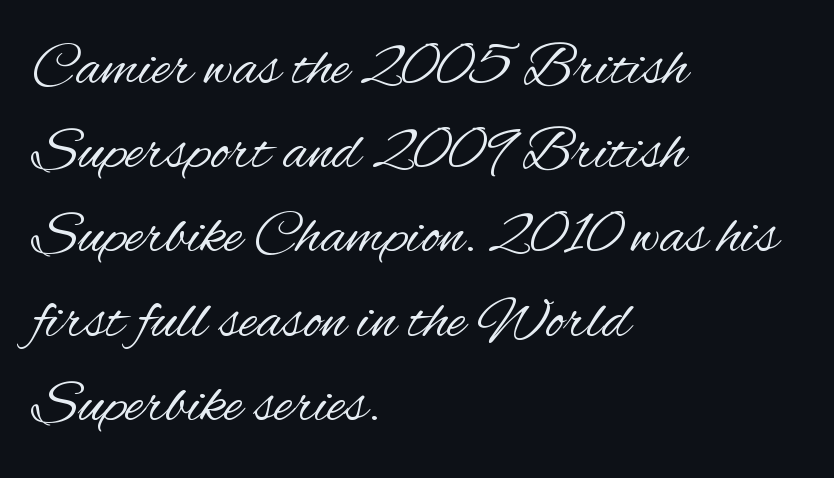
The image shows 61 px regular-weight, condensed sans-serif type; set left-aligned, normal line spacing (1.38x), normal letter spacing, not underlined; medium stroke contrast and a small x-height.
